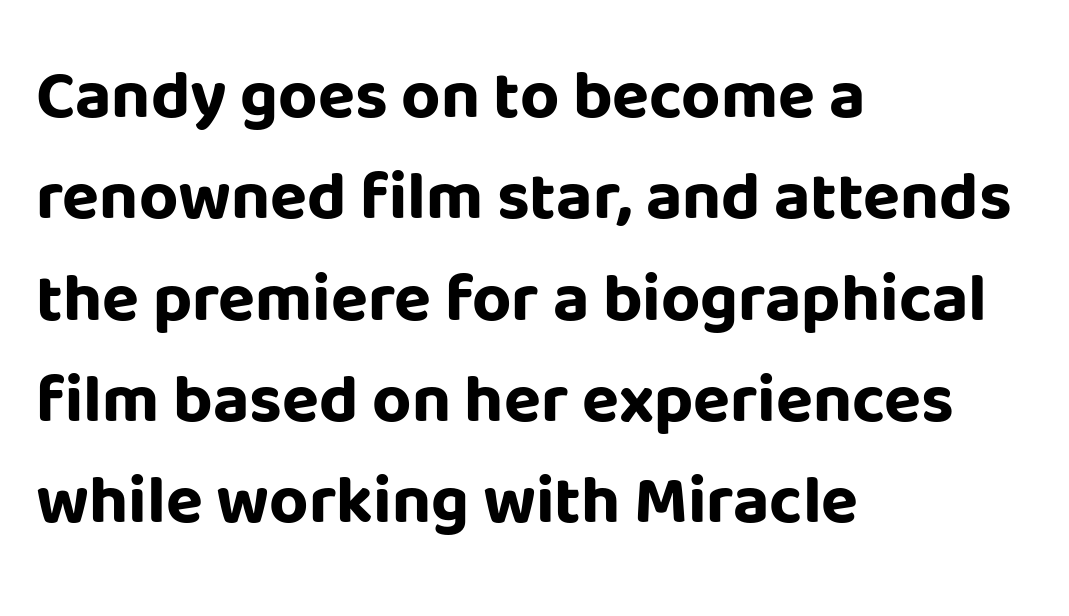
Q: Is the text bold? A: Yes.
Q: Is the text italic (slanted)? A: No, it is upright.
Q: Is the typeface a serif or a sans-serif typeface? A: Sans-serif.
Q: Is the text underlined? A: No.
Q: How is the paragraph aligned? A: Left-aligned.
Q: Is the spacing between letters normal or unusually wide? A: Normal.
Q: Is the spacing between lines tight, normal or loose? A: Normal.
Q: Width (condensed, normal, or wide)? A: Normal.
Q: Stroke contrast? A: Low.
Q: x-height? A: Large.
Q: Monospaced? A: No.
